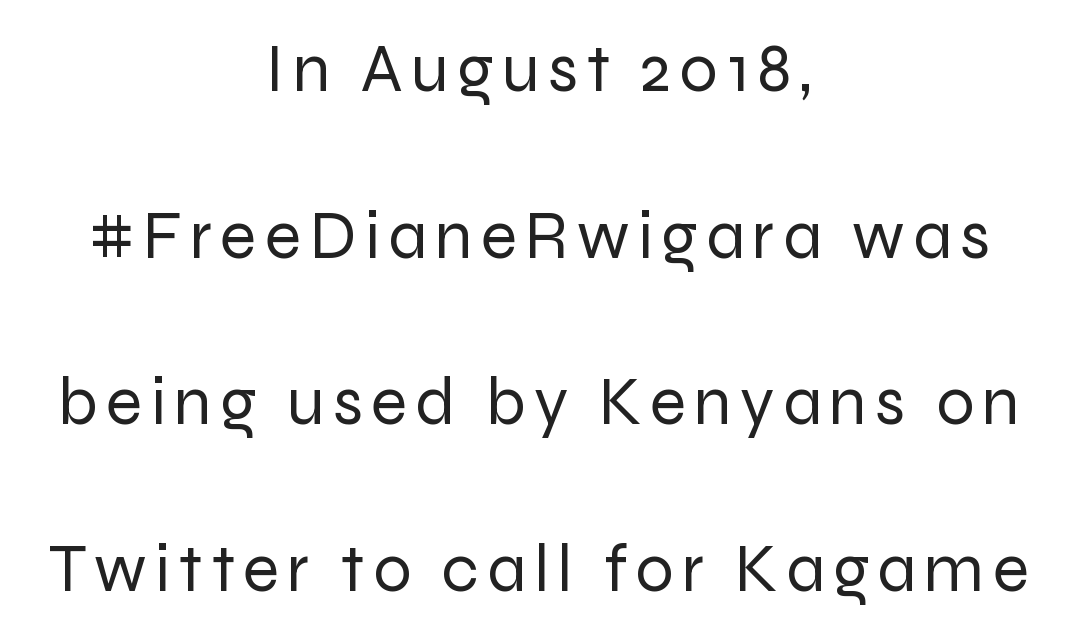
{"serif": "no", "italic": "no", "bold": "no", "weight": "regular", "width": "normal", "stroke_contrast": "low", "x_height": "medium", "monospaced": "no", "underline": "no", "align": "center", "line_spacing": "loose", "line_spacing_ratio": 2.45, "glyph_px": 68}
